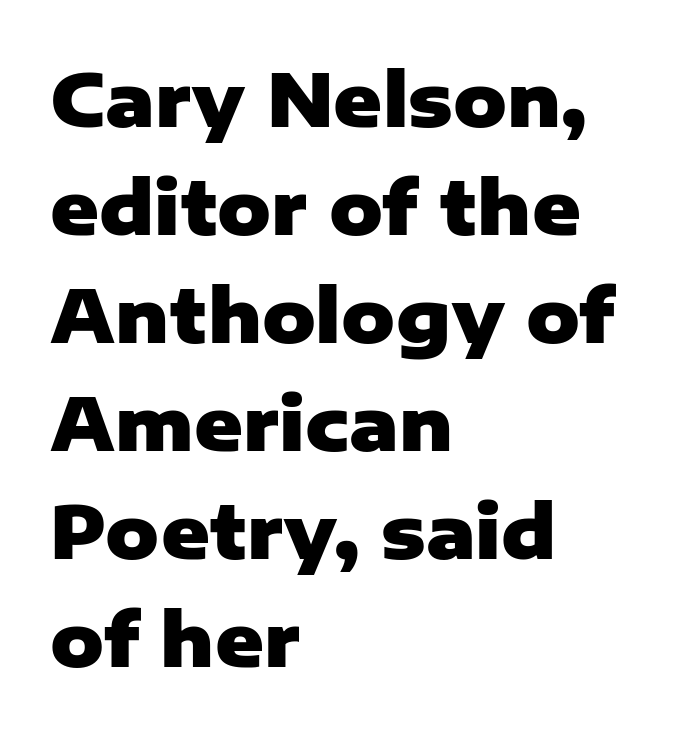
Does the type have serifs? No, each stem ends abruptly. These lines stack with their left ends in a neat column. Note the varied advance widths — an 'i' is clearly narrower than an 'm'. The zone under the glyphs is completely vacant. The passage shown stacks its lines at a standard gap. In terms of weight, the rendering is a true, heavy bold.
